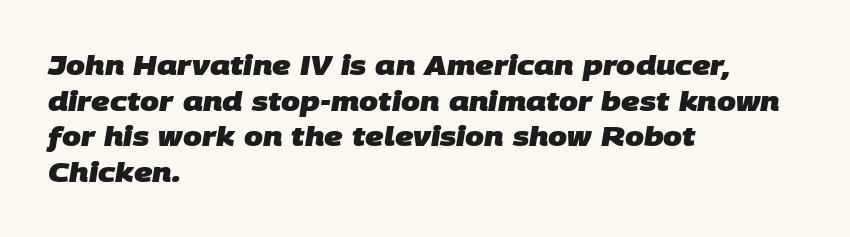
How would I describe the line gaps? Plain and ordinary. Casual observation: everything's shoved over to the left. The words here are not underlined. Students, note that the glyphs here touch the page at normal intervals. Strong, thick strokes mark this as bold type.
